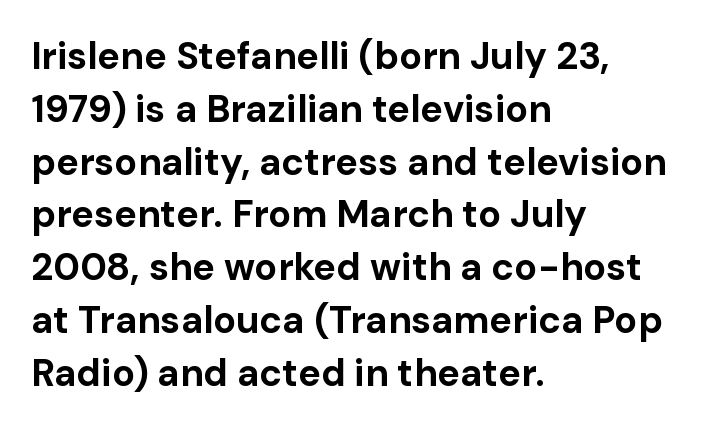
Q: Is the text bold? A: Yes.
Q: Is the text italic (slanted)? A: No, it is upright.
Q: Is the typeface a serif or a sans-serif typeface? A: Sans-serif.
Q: Is the text underlined? A: No.
Q: How is the paragraph aligned? A: Left-aligned.
Q: Is the spacing between letters normal or unusually wide? A: Normal.
Q: Is the spacing between lines tight, normal or loose? A: Normal.
Q: Width (condensed, normal, or wide)? A: Normal.
Q: Stroke contrast? A: Low.
Q: x-height? A: Medium.
Q: Monospaced? A: No.
